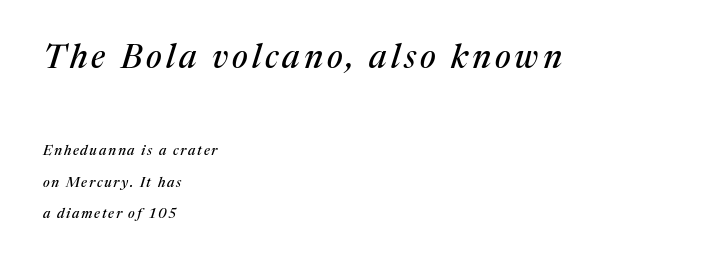
Q: Is the text italic (slanted)? A: Yes, it leans right by about 17 degrees.
Q: Is the typeface a serif or a sans-serif typeface? A: Serif.
Q: Is the text underlined? A: No.
Q: How is the paragraph aligned? A: Left-aligned.
Q: Is the spacing between lines tight, normal or loose? A: Loose.
Q: Which block of text is set in a larger size, the first (top) or the second (bottom)? A: The first (top) one.
Q: Width (condensed, normal, or wide)? A: Normal.
Q: Stroke contrast? A: Medium.
Q: x-height? A: Medium.
Q: Monospaced? A: No.
